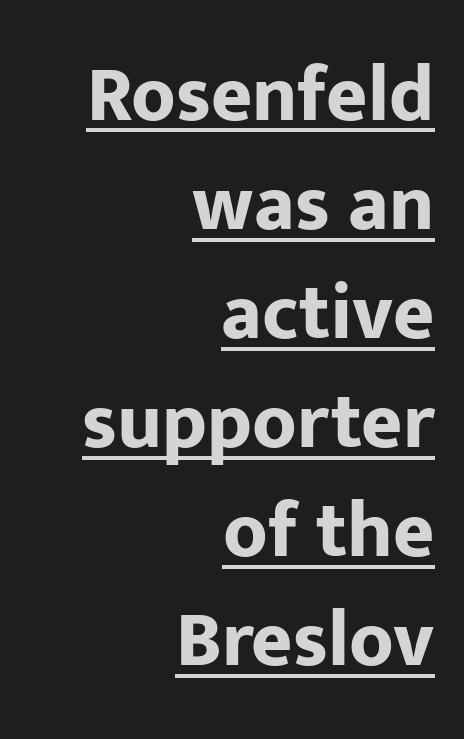
Looks like regular typesetting: each glyph gets only the width it needs. Heavy, bold letterforms. You can see a thin bar hugging the bottom of the glyphs. Nope, not italic — everything's standing straight. The designer went with a sans here, leaving each stem footless. If you drew a ruler down the right edge, every line would touch it.
